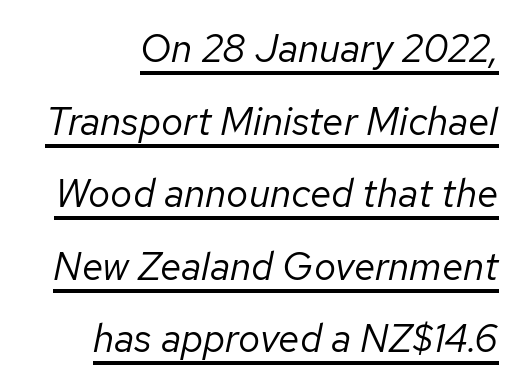
The image shows 39 px regular-weight type, italic (leaning right); set line spacing 1.86x, normal letter spacing, underlined; low stroke contrast and a medium x-height.
